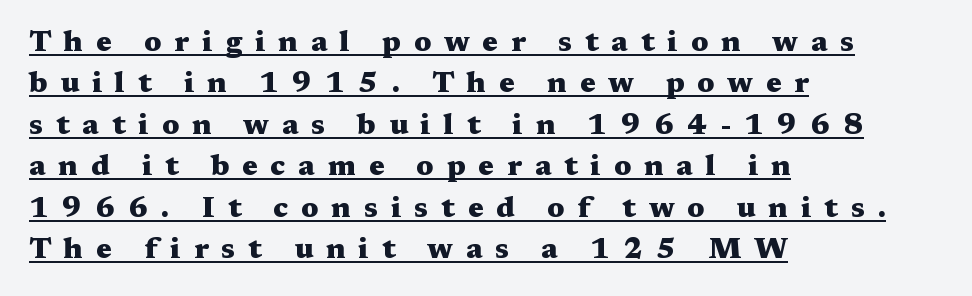
The image shows 29 px heavy, wide serif type, upright; set left-aligned, normal line spacing (1.43x), unusually wide letter spacing (+0.45 em), underlined; medium stroke contrast and a medium x-height.
